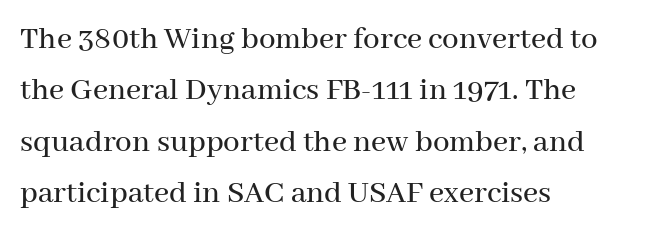
The image shows 33 px serif type, upright; set left-aligned, normal line spacing (1.56x), normal letter spacing, not underlined; medium stroke contrast and a medium x-height.
